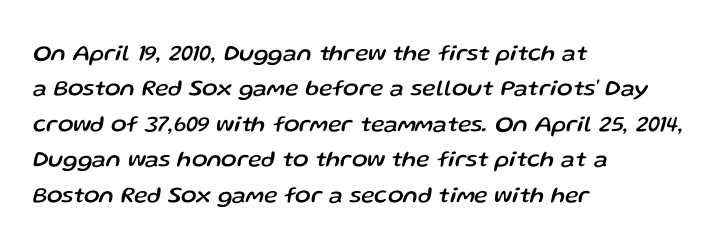
It's the slanting kind of type. Is the letter spacing exaggerated? No — it looks like the ordinary default. Short and long lines alike share a common starting point at left. Only glyphs here, with clear space below each row. Is there much room between lines? A standard amount, neither cramped nor airy.
